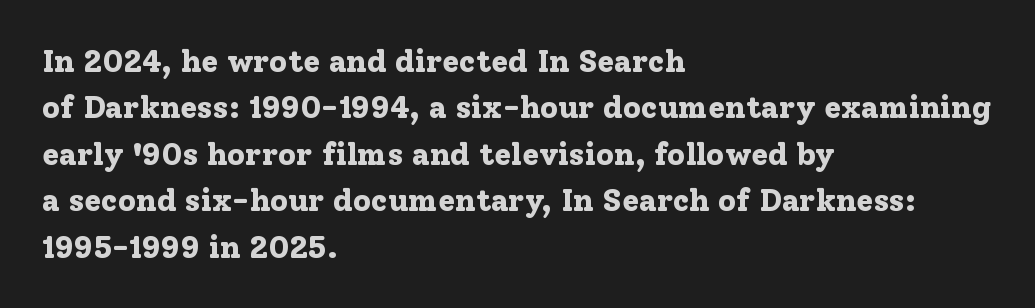
Here the designer chose a conventional face with non-uniform glyph widths. Glyph-to-glyph distance matches everyday printed text. The ragged edge is on the right, which tells us the setting is flush left. The font family rendered here belongs to the serif group. Upright lettering throughout. The font is running at its bold setting.
